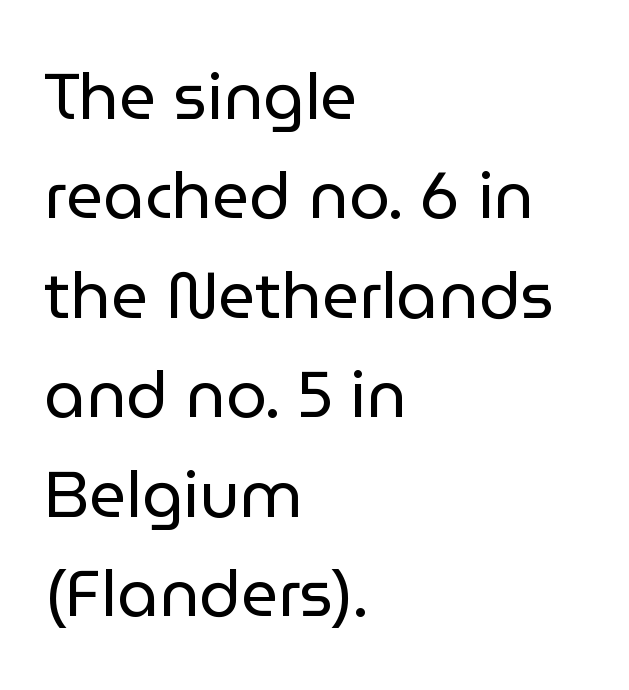
Q: Is the text bold? A: No.
Q: Is the text italic (slanted)? A: No, it is upright.
Q: Is the typeface a serif or a sans-serif typeface? A: Sans-serif.
Q: Is the text underlined? A: No.
Q: How is the paragraph aligned? A: Left-aligned.
Q: Is the spacing between letters normal or unusually wide? A: Normal.
Q: Is the spacing between lines tight, normal or loose? A: Normal.
Q: Width (condensed, normal, or wide)? A: Normal.
Q: Stroke contrast? A: Low.
Q: x-height? A: Medium.
Q: Monospaced? A: No.
